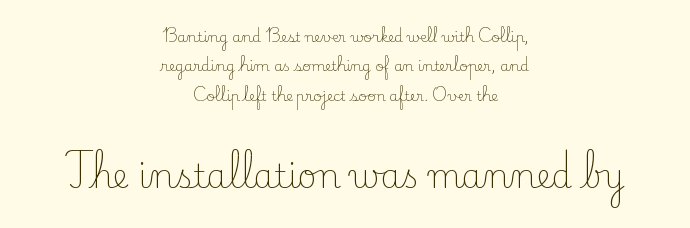
The lettering holds an erect, upright posture throughout. A bare baseline throughout the passage. These lines are rendered in a variable-pitch font. Default kerning and tracking; the words read as compact shapes. Visually the block forms a symmetrical silhouette, jagged on both flanks. Airy leading.
